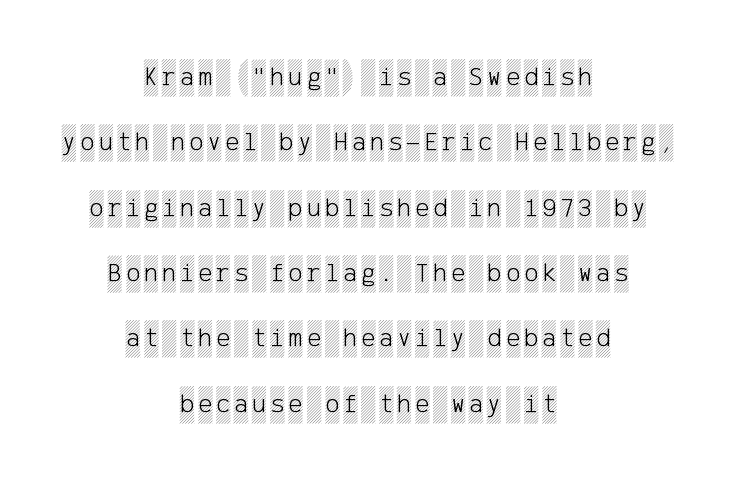
Q: Is the text italic (slanted)? A: No, it is upright.
Q: Is the text underlined? A: No.
Q: How is the paragraph aligned? A: Centered.
Q: Is the spacing between lines tight, normal or loose? A: Loose.
